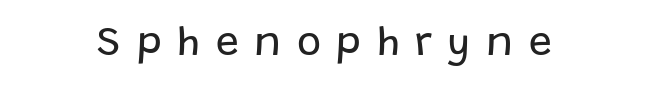
The font is comparable to plain body text, perhaps lighter. This rendering features lettering with no underline. The gaps between neighbouring characters are conspicuously large. Unlike a traditional serif, this face leaves its strokes unadorned.
